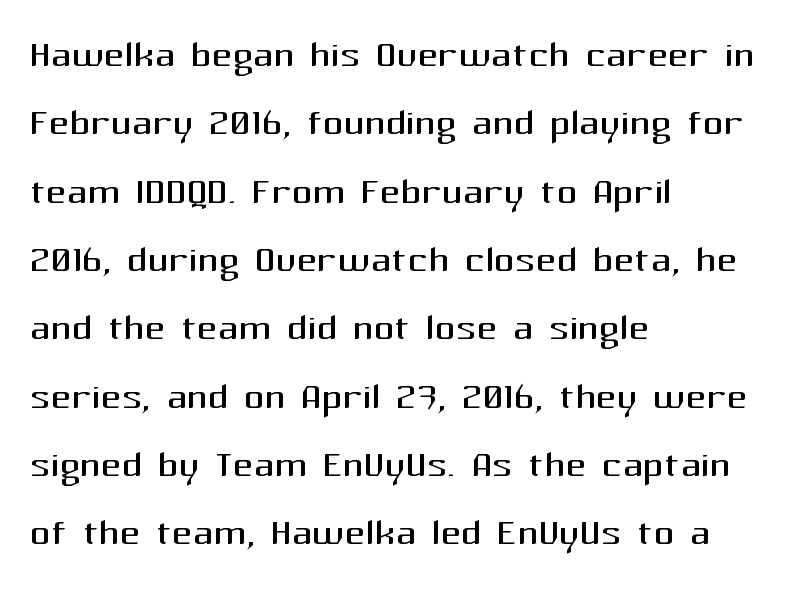
Think of a printed novel: that variable character pitch is what you see here. Ordinary non-slanted type is in use. Observe the absence of serifs on each vertical stroke in this sample. The paragraph shown leans on its left margin.
